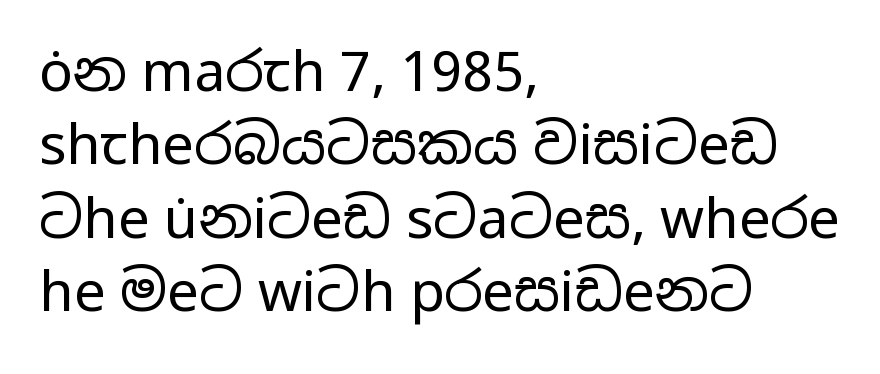
{"serif": "no", "italic": "no", "bold": "no", "weight": "regular", "width": "wide", "stroke_contrast": "low", "x_height": "medium", "monospaced": "no", "underline": "no", "align": "left", "line_spacing": "normal", "line_spacing_ratio": 1.31, "letter_spacing": "normal", "letter_spacing_em": 0.0, "glyph_px": 56}
